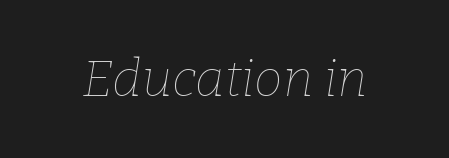
{"italic": "yes", "lean": "right", "slant_degrees": 9, "bold": "no", "weight": "thin", "width": "normal", "stroke_contrast": "low", "x_height": "medium", "monospaced": "no", "underline": "no", "letter_spacing": "normal", "letter_spacing_em": 0.0, "glyph_px": 51}
